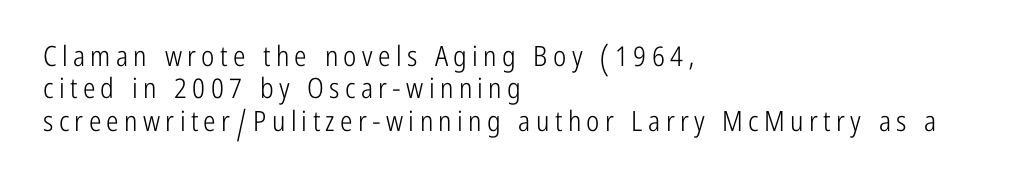
The image shows 28 px light, condensed sans-serif type, upright; set left-aligned, line spacing 1.16x, not underlined; low stroke contrast and a medium x-height.
